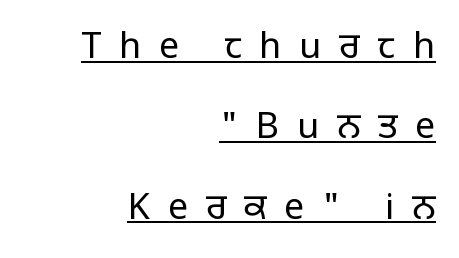
{"serif": "no", "italic": "no", "bold": "no", "weight": "regular", "width": "normal", "stroke_contrast": "low", "x_height": "large", "monospaced": "no", "underline": "yes", "align": "right", "line_spacing": "loose", "line_spacing_ratio": 2.23, "letter_spacing": "wide", "letter_spacing_em": 0.49, "glyph_px": 36}
